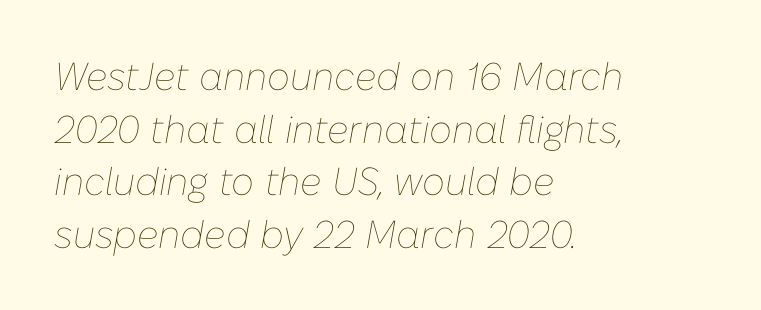
The image shows 39 px thin type, italic (leaning right); set left-aligned, normal line spacing (1.35x), normal letter spacing, not underlined; low stroke contrast and a medium x-height.
